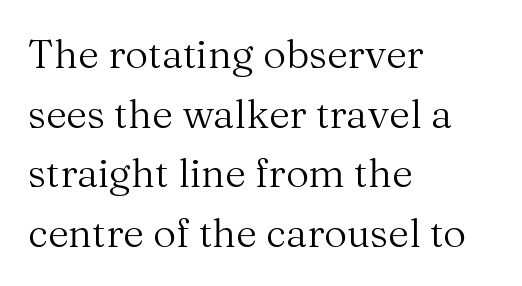
{"serif": "yes", "italic": "no", "bold": "no", "weight": "regular", "width": "normal", "stroke_contrast": "medium", "x_height": "medium", "monospaced": "no", "underline": "no", "align": "left", "line_spacing": "normal", "line_spacing_ratio": 1.49, "letter_spacing": "normal", "letter_spacing_em": 0.0, "glyph_px": 40}
